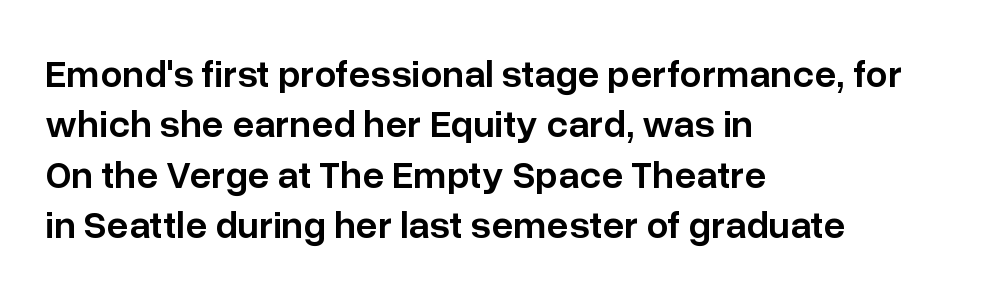
The sample has been set in demibold, a notch under bold. Note: no serifs on the glyphs. The letters advance in unequal steps, a hallmark of proportional type. Underlining? Definitely not there. You could call the tracking neutral — neither tight nor loose. These lines sit exactly where default settings would place them.
